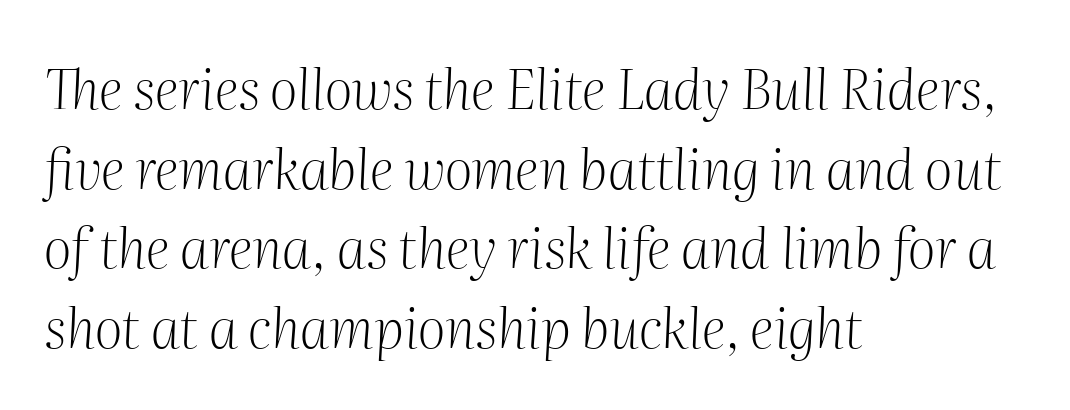
Q: Is the text bold? A: No.
Q: Is the text italic (slanted)? A: Yes, it leans right by about 2 degrees.
Q: Is the typeface a serif or a sans-serif typeface? A: Serif.
Q: Is the text underlined? A: No.
Q: How is the paragraph aligned? A: Left-aligned.
Q: Is the spacing between letters normal or unusually wide? A: Normal.
Q: Is the spacing between lines tight, normal or loose? A: Normal.
Q: Width (condensed, normal, or wide)? A: Normal.
Q: Stroke contrast? A: Medium.
Q: x-height? A: Medium.
Q: Monospaced? A: No.
